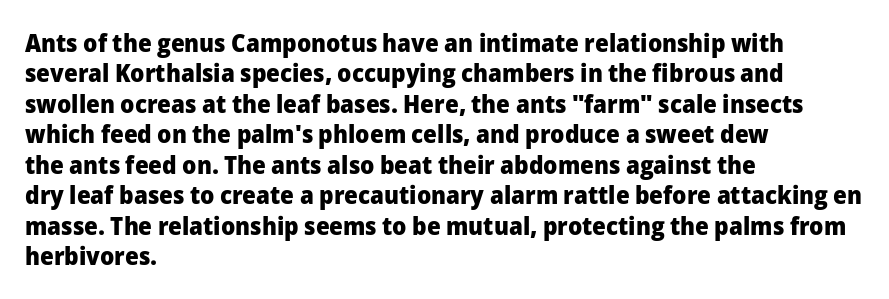
The image shows 25 px bold type, upright; set left-aligned, line spacing 1.22x, normal letter spacing, not underlined.
